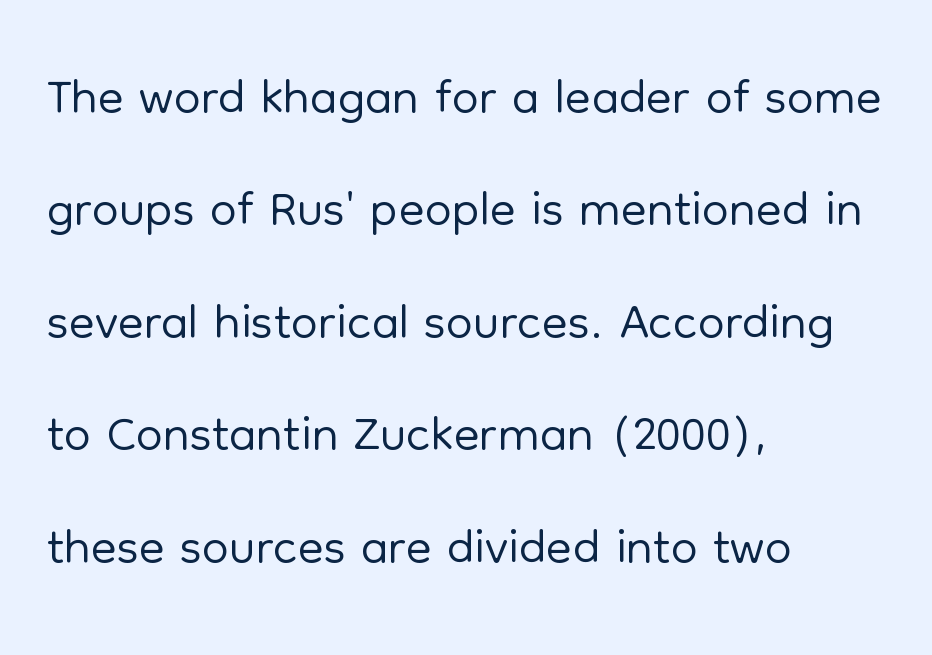
{"serif": "no", "italic": "no", "bold": "no", "weight": "light", "width": "normal", "stroke_contrast": "low", "x_height": "medium", "monospaced": "no", "underline": "no", "align": "left", "line_spacing": "normal", "line_spacing_ratio": 1.48, "letter_spacing": "normal", "letter_spacing_em": 0.0, "glyph_px": 76}
